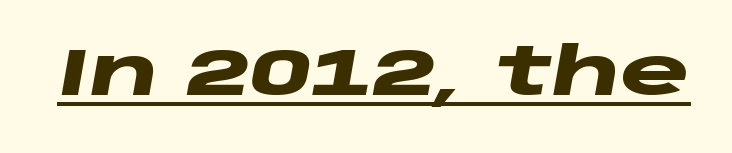
Posture: slanted. How heavy is the stroke? Heavy — this is a bold. A rule runs beneath these lines of type. These lines keep a tight, regular rhythm from letter to letter.
